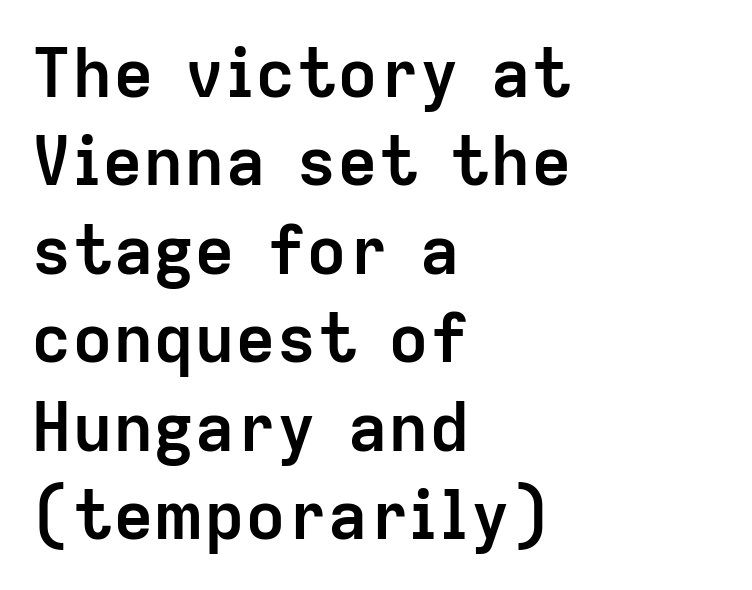
Q: Is the text bold? A: Yes.
Q: Is the text italic (slanted)? A: No, it is upright.
Q: Is the typeface a serif or a sans-serif typeface? A: Sans-serif.
Q: Is the text underlined? A: No.
Q: How is the paragraph aligned? A: Left-aligned.
Q: Is the spacing between letters normal or unusually wide? A: Normal.
Q: Is the spacing between lines tight, normal or loose? A: Normal.
Q: Width (condensed, normal, or wide)? A: Normal.
Q: Stroke contrast? A: Low.
Q: x-height? A: Medium.
Q: Monospaced? A: No.
